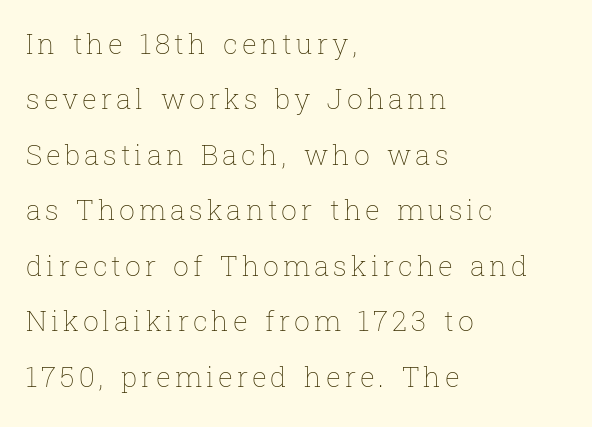
Is this a fixed-width face? No — the glyphs have proportional, varying widths. Does the copy run flush right? No — it runs flush left. Loosely led — the rows are spread out. Caption: face not bold, strokes unweighted.
